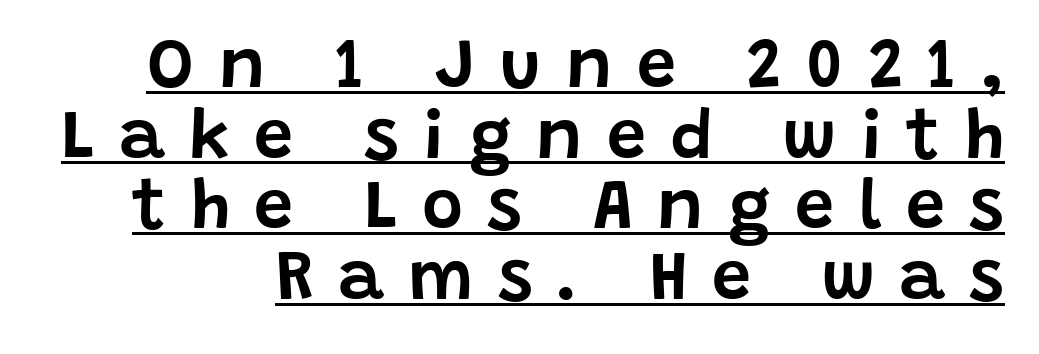
The image shows 70 px sans-serif type, upright; set tight line spacing (1.01x), unusually wide letter spacing (+0.35 em), underlined; low stroke contrast and a large x-height.
